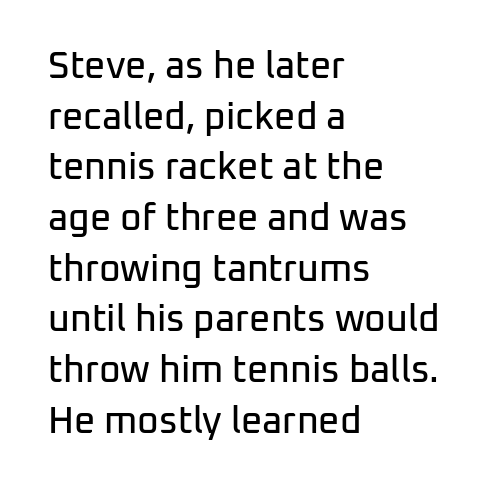
The image shows 37 px sans-serif type, upright; set left-aligned, normal line spacing (1.37x), normal letter spacing, not underlined; low stroke contrast and a medium x-height.
